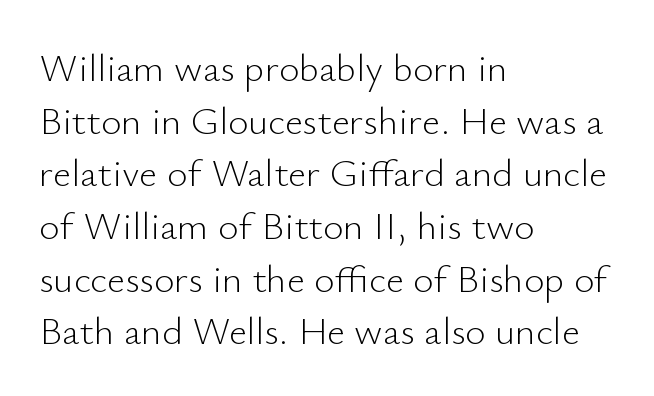
Q: Is the text bold? A: No.
Q: Is the text italic (slanted)? A: No, it is upright.
Q: Is the typeface a serif or a sans-serif typeface? A: Sans-serif.
Q: Is the text underlined? A: No.
Q: How is the paragraph aligned? A: Left-aligned.
Q: Is the spacing between letters normal or unusually wide? A: Normal.
Q: Is the spacing between lines tight, normal or loose? A: Normal.
Q: Width (condensed, normal, or wide)? A: Normal.
Q: Stroke contrast? A: Low.
Q: x-height? A: Small.
Q: Monospaced? A: No.
